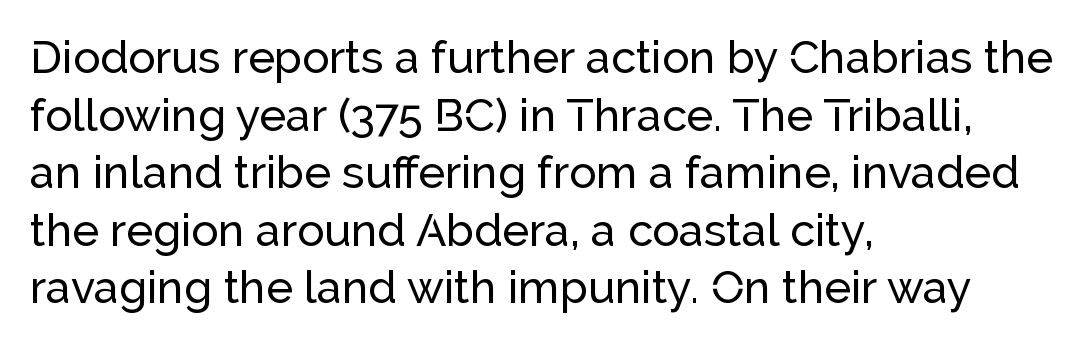
Does the lettering tilt? It doesn't — this is upright. The lines sit at an ordinary, default distance from one another. The typeface chosen for these lines omits serifs. The passage shown is typed in a proportional face where columns would drift.
